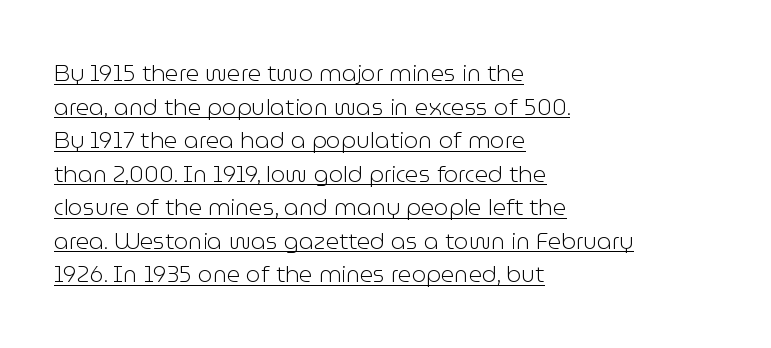
The compositor pushed each line to the left boundary. A typesetter would mark this as roman, not italic. The strokes are not fattened; the text isn't bold. No extra tracking has been applied to these lines. The specimen includes a rule beneath the text block's lines.
